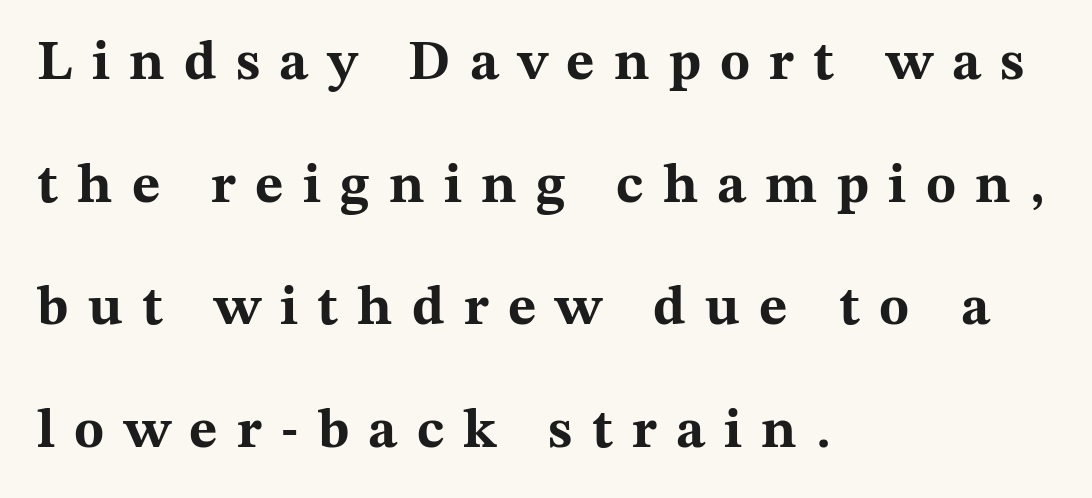
The image shows 55 px bold, wide serif type, upright; set left-aligned, loose line spacing (2.23x), unusually wide letter spacing (+0.35 em), not underlined; medium stroke contrast and a medium x-height.
